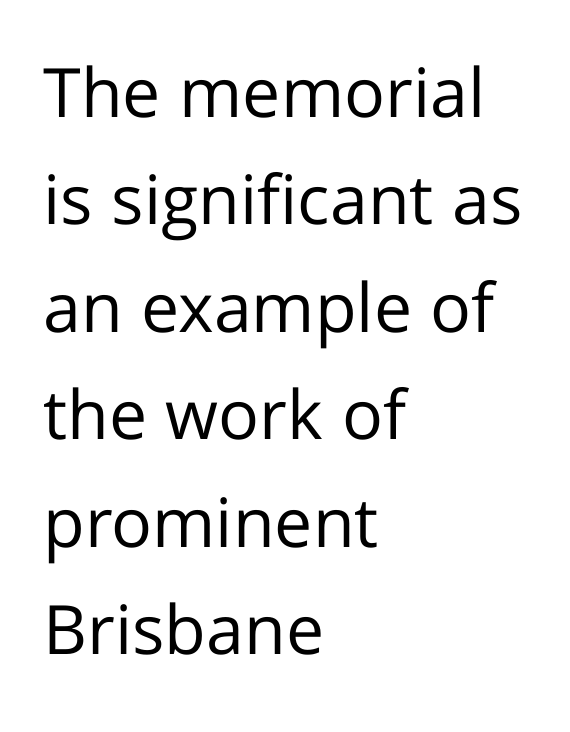
The image shows 68 px regular-weight sans-serif type, upright; set left-aligned, normal line spacing (1.58x), normal letter spacing, not underlined; low stroke contrast and a medium x-height.
